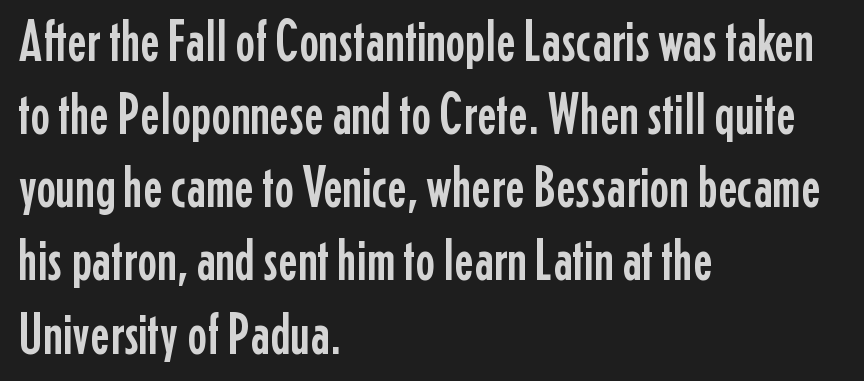
The image shows 59 px condensed sans-serif type, upright; set left-aligned, line spacing 1.24x, normal letter spacing, not underlined; low stroke contrast and a medium x-height.
